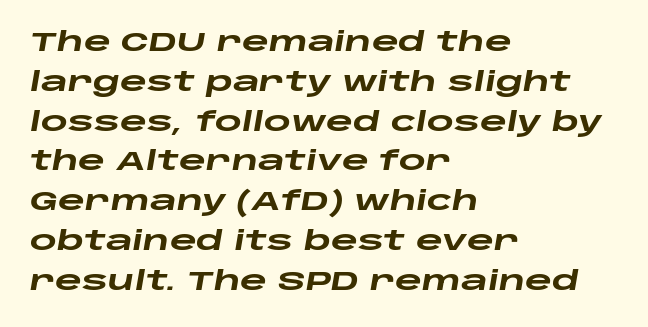
Descenders are the only things crossing below the line. Honestly, the row spacing looks completely unremarkable. Line beginnings align vertically; line endings do not. The strokes are fattened all the way to bold.
